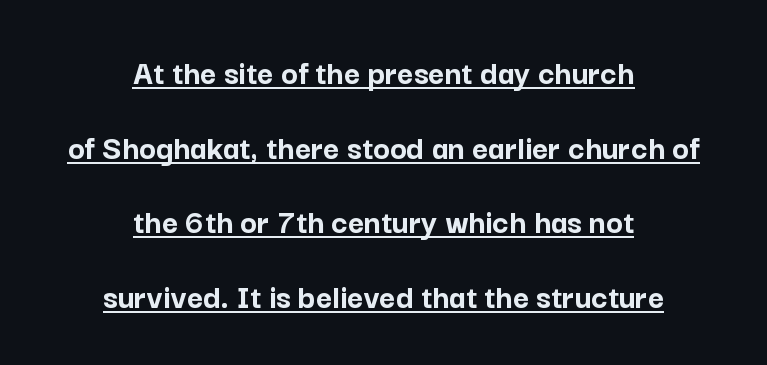
Q: Is the text bold? A: Yes.
Q: Is the text italic (slanted)? A: No, it is upright.
Q: Is the typeface a serif or a sans-serif typeface? A: Sans-serif.
Q: Is the text underlined? A: Yes.
Q: How is the paragraph aligned? A: Centered.
Q: Is the spacing between letters normal or unusually wide? A: Normal.
Q: Is the spacing between lines tight, normal or loose? A: Loose.
Q: Width (condensed, normal, or wide)? A: Normal.
Q: Stroke contrast? A: Low.
Q: x-height? A: Medium.
Q: Monospaced? A: No.
